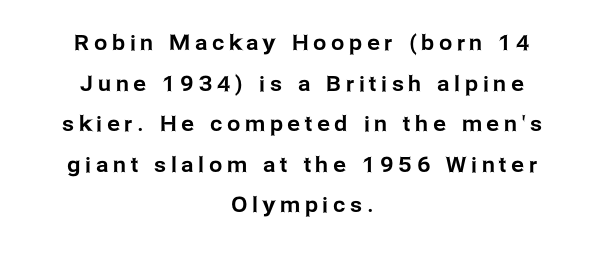
{"italic": "no", "underline": "no", "align": "center", "line_spacing": "loose", "line_spacing_ratio": 1.93, "letter_spacing": "wide", "letter_spacing_em": 0.23, "glyph_px": 21}
